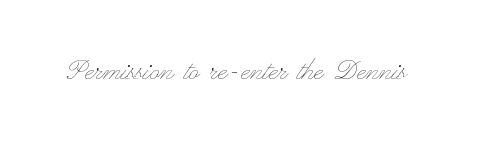
Q: Is the text bold? A: No.
Q: Is the text italic (slanted)? A: Yes.
Q: Is the text underlined? A: No.
Q: Is the spacing between letters normal or unusually wide? A: Normal.
Q: Width (condensed, normal, or wide)? A: Wide.
Q: Stroke contrast? A: Low.
Q: x-height? A: Small.
Q: Monospaced? A: No.
